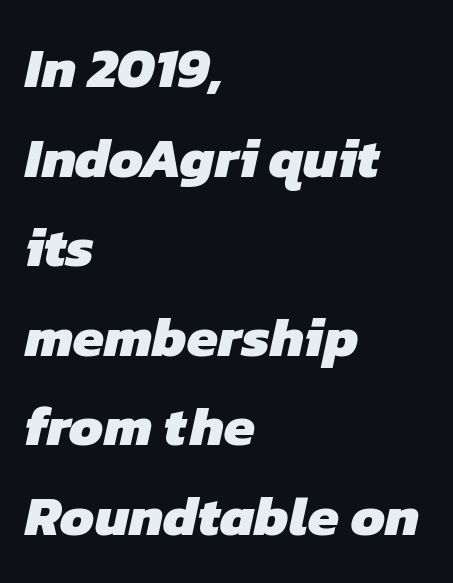
The image shows 56 px heavy sans-serif type; set left-aligned, normal line spacing (1.6x), normal letter spacing, not underlined; low stroke contrast and a medium x-height.
